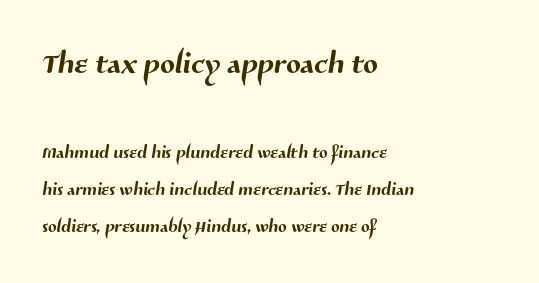
Q: Is the typeface a serif or a sans-serif typeface? A: Sans-serif.
Q: Is the text underlined? A: No.
Q: How is the paragraph aligned? A: Left-aligned.
Q: Is the spacing between letters normal or unusually wide? A: Normal.
Q: Is the spacing between lines tight, normal or loose? A: Normal.
Q: Which block of text is set in a larger size, the first (top) or the second (bottom)? A: The first (top) one.
Q: Width (condensed, normal, or wide)? A: Normal.
Q: Stroke contrast? A: Medium.
Q: x-height? A: Medium.
Q: Monospaced? A: No.
